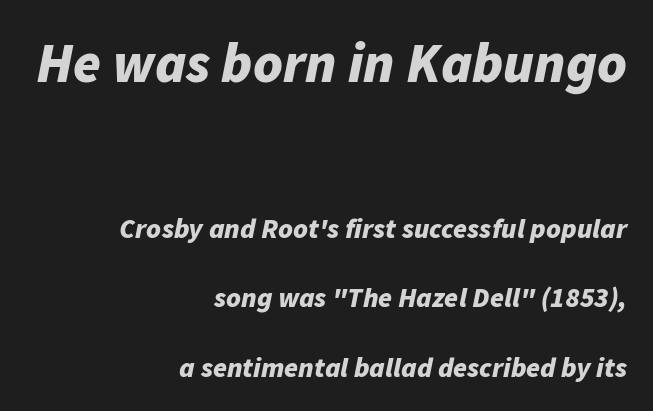
Airy leading. All the whitespace from short lines collects on the left. Beneath every word, the page is bare. A full-strength bold gives these letters their thick strokes. Is the letter spacing exaggerated? No — it looks like the ordinary default.
